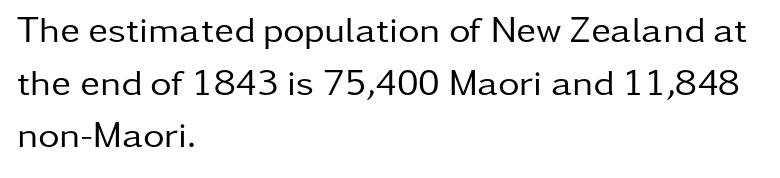
{"serif": "no", "italic": "no", "bold": "no", "weight": "regular", "width": "normal", "stroke_contrast": "low", "x_height": "medium", "monospaced": "no", "underline": "no", "align": "left", "line_spacing": "normal", "line_spacing_ratio": 1.42, "letter_spacing": "normal", "letter_spacing_em": 0.0, "glyph_px": 37}
